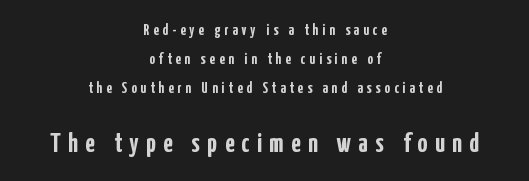
Q: Is the text bold? A: Yes.
Q: Is the text italic (slanted)? A: No, it is upright.
Q: Is the text underlined? A: No.
Q: How is the paragraph aligned? A: Centered.
Q: Is the spacing between letters normal or unusually wide? A: Unusually wide.
Q: Is the spacing between lines tight, normal or loose? A: Loose.
Q: Which block of text is set in a larger size, the first (top) or the second (bottom)? A: The second (bottom) one.
